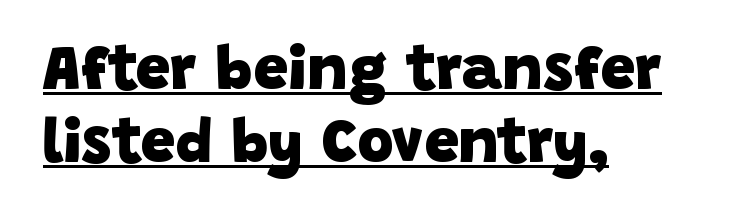
{"serif": "no", "bold": "yes", "weight": "heavy", "width": "normal", "stroke_contrast": "low", "x_height": "large", "monospaced": "no", "underline": "yes", "align": "left", "line_spacing_ratio": 1.17, "letter_spacing": "normal", "letter_spacing_em": 0.0, "glyph_px": 62}
